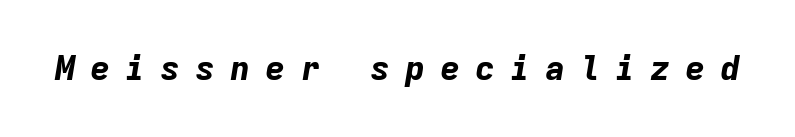
The image shows 34 px bold type, italic (leaning right), monospaced; set unusually wide letter spacing (+0.43 em), not underlined; low stroke contrast and a medium x-height.
